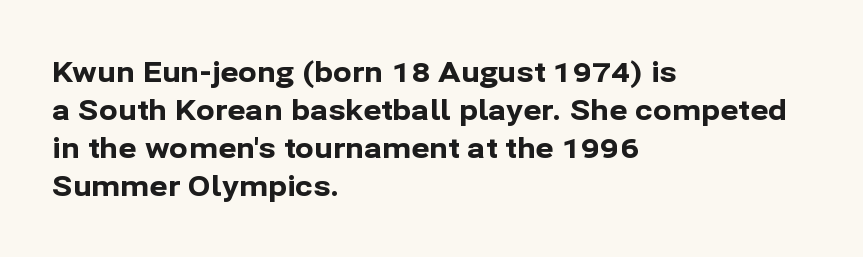
The space beneath each line is pristine and unruled. The characters look thick and weighty, a clear bold. Note the varied advance widths — an 'i' is clearly narrower than an 'm'. Unlike a traditional serif, this face leaves its strokes unadorned.
